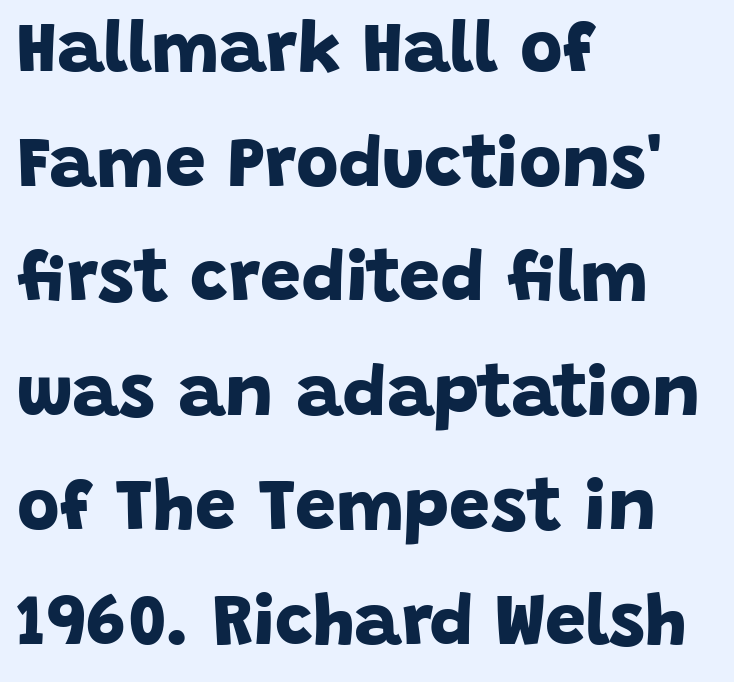
{"serif": "no", "bold": "yes", "weight": "bold", "width": "normal", "stroke_contrast": "low", "x_height": "large", "monospaced": "no", "underline": "no", "align": "left", "line_spacing": "normal", "line_spacing_ratio": 1.57, "letter_spacing": "normal", "letter_spacing_em": 0.0, "glyph_px": 73}
